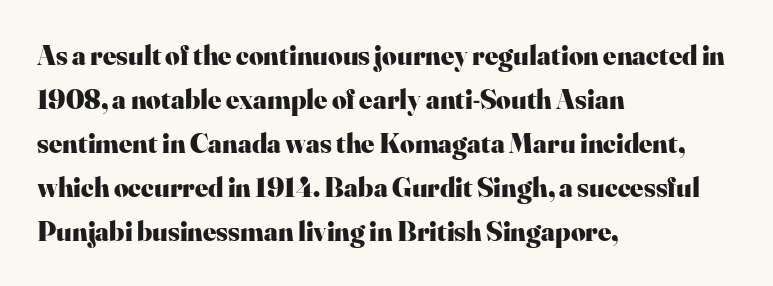
Q: Is the text bold? A: Yes.
Q: Is the text italic (slanted)? A: No, it is upright.
Q: Is the typeface a serif or a sans-serif typeface? A: Serif.
Q: Is the text underlined? A: No.
Q: How is the paragraph aligned? A: Left-aligned.
Q: Is the spacing between letters normal or unusually wide? A: Normal.
Q: Is the spacing between lines tight, normal or loose? A: Normal.
Q: Width (condensed, normal, or wide)? A: Normal.
Q: Stroke contrast? A: High.
Q: x-height? A: Small.
Q: Monospaced? A: No.
